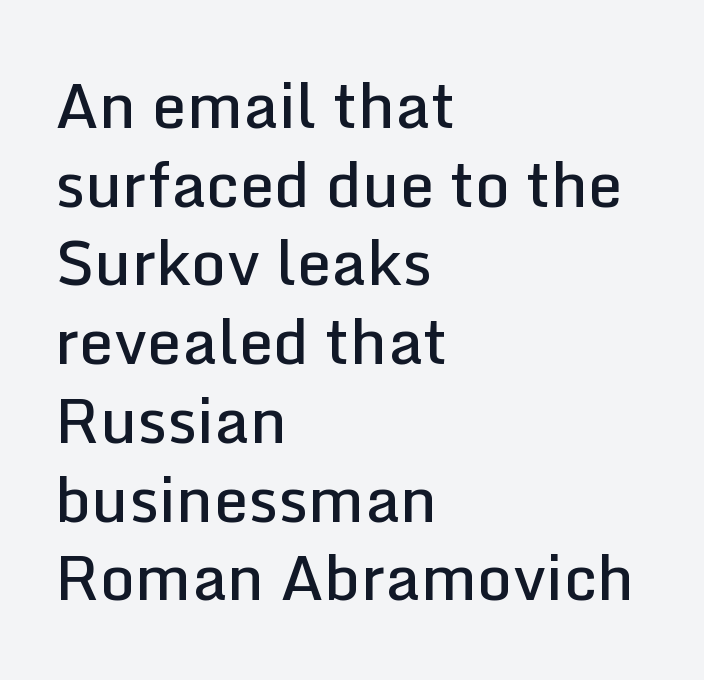
Q: Is the text bold? A: Semi-bold.
Q: Is the text italic (slanted)? A: No, it is upright.
Q: Is the typeface a serif or a sans-serif typeface? A: Sans-serif.
Q: Is the text underlined? A: No.
Q: How is the paragraph aligned? A: Left-aligned.
Q: Is the spacing between letters normal or unusually wide? A: Normal.
Q: Is the spacing between lines tight, normal or loose? A: Normal.
Q: Width (condensed, normal, or wide)? A: Normal.
Q: Stroke contrast? A: Low.
Q: x-height? A: Medium.
Q: Monospaced? A: No.
